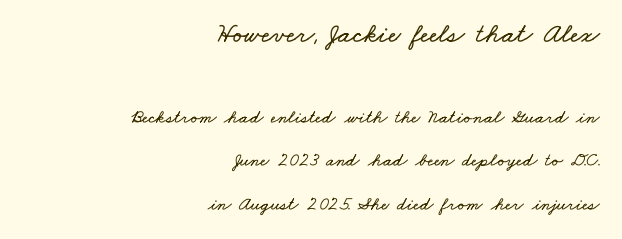
Q: Is the text underlined? A: No.
Q: How is the paragraph aligned? A: Right-aligned.
Q: Is the spacing between letters normal or unusually wide? A: Normal.
Q: Is the spacing between lines tight, normal or loose? A: Loose.
Q: Which block of text is set in a larger size, the first (top) or the second (bottom)? A: The first (top) one.
Q: Width (condensed, normal, or wide)? A: Wide.
Q: Stroke contrast? A: Low.
Q: x-height? A: Small.
Q: Monospaced? A: No.
